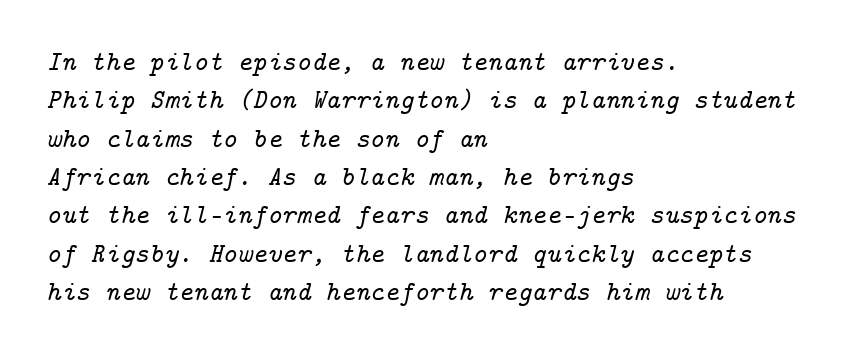
Italic: yes, the glyphs are oblique. Layout note: lines flush left. The rows are spaced the way most documents space them. Rule under the text: the space is simply empty.
